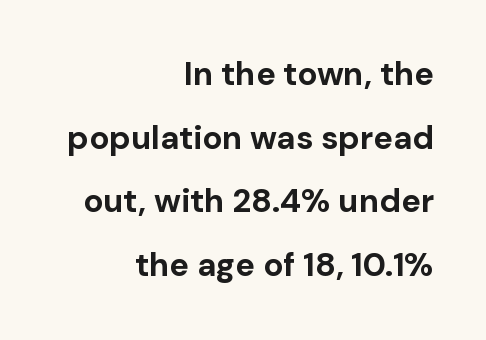
The image shows 33 px bold sans-serif type, upright; set right-aligned, loose line spacing (1.93x), normal letter spacing, not underlined; low stroke contrast and a medium x-height.
